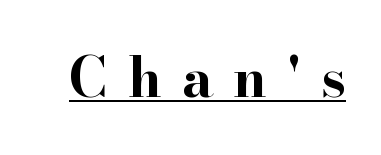
The image shows 54 px bold, wide serif type, upright; set unusually wide letter spacing (+0.37 em), underlined; high stroke contrast and a small x-height.
